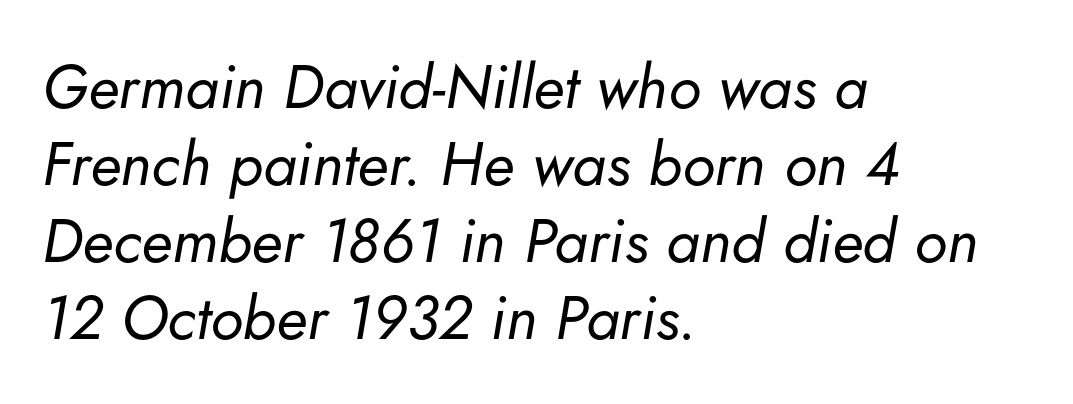
Q: Is the text bold? A: No.
Q: Is the text italic (slanted)? A: Yes, it leans right by about 5 degrees.
Q: Is the text underlined? A: No.
Q: How is the paragraph aligned? A: Left-aligned.
Q: Is the spacing between letters normal or unusually wide? A: Normal.
Q: Is the spacing between lines tight, normal or loose? A: Normal.
Q: Width (condensed, normal, or wide)? A: Normal.
Q: Stroke contrast? A: Low.
Q: x-height? A: Small.
Q: Monospaced? A: No.
